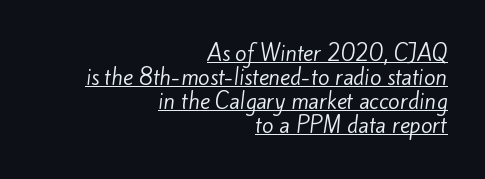
One glance says dense: line gaps are narrower than usual. This sample is right-justified, so line beginnings fall wherever the words allow. The face used here appears with an underline applied. There is no visible air inserted between adjacent glyphs. Compared with a typical body face, this is equally light or lighter still.
